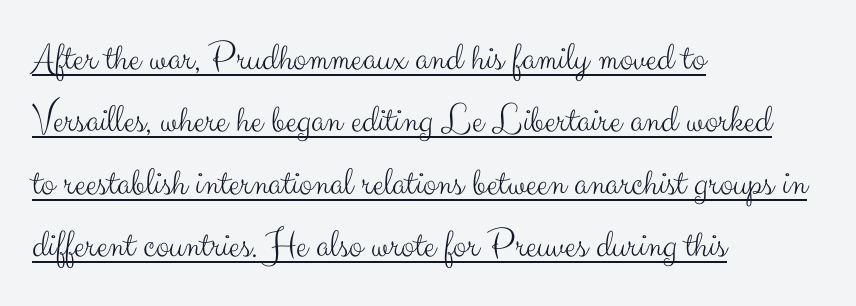
{"serif": "no", "bold": "no", "weight": "light", "width": "normal", "stroke_contrast": "medium", "x_height": "small", "monospaced": "no", "underline": "yes", "align": "left", "line_spacing": "normal", "line_spacing_ratio": 1.56, "letter_spacing": "normal", "letter_spacing_em": 0.0, "glyph_px": 40}
